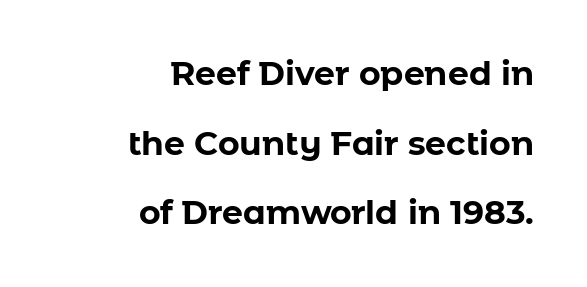
Q: Is the text bold? A: Yes.
Q: Is the text italic (slanted)? A: No, it is upright.
Q: Is the typeface a serif or a sans-serif typeface? A: Sans-serif.
Q: Is the text underlined? A: No.
Q: How is the paragraph aligned? A: Right-aligned.
Q: Is the spacing between letters normal or unusually wide? A: Normal.
Q: Is the spacing between lines tight, normal or loose? A: Loose.
Q: Width (condensed, normal, or wide)? A: Normal.
Q: Stroke contrast? A: Low.
Q: x-height? A: Medium.
Q: Monospaced? A: No.
